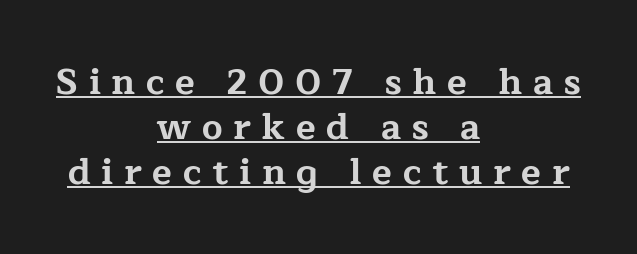
{"serif": "yes", "italic": "no", "bold": "yes", "weight": "bold", "width": "wide", "stroke_contrast": "low", "x_height": "medium", "monospaced": "no", "underline": "yes", "align": "center", "line_spacing": "normal", "line_spacing_ratio": 1.25, "letter_spacing": "wide", "letter_spacing_em": 0.3, "glyph_px": 36}
